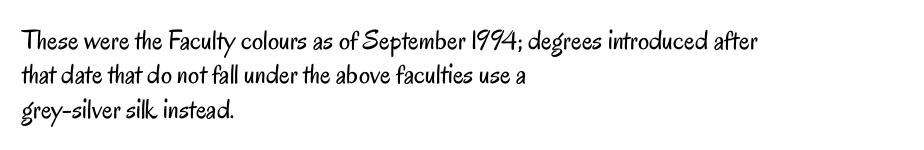
All the whitespace from short lines collects on the right. Tracking here is standard; glyphs follow each other at the usual distance. You can tell from the bare stems that sans-serif type was used. Rendered with straight, roman letterforms. On a weight scale, this lands at 450 or below.
